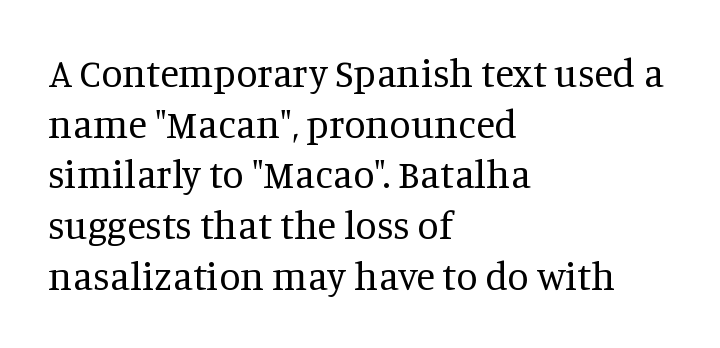
Q: Is the text bold? A: No.
Q: Is the text italic (slanted)? A: No, it is upright.
Q: Is the typeface a serif or a sans-serif typeface? A: Serif.
Q: Is the text underlined? A: No.
Q: How is the paragraph aligned? A: Left-aligned.
Q: Is the spacing between letters normal or unusually wide? A: Normal.
Q: Is the spacing between lines tight, normal or loose? A: Normal.
Q: Width (condensed, normal, or wide)? A: Normal.
Q: Stroke contrast? A: Medium.
Q: x-height? A: Large.
Q: Monospaced? A: No.
